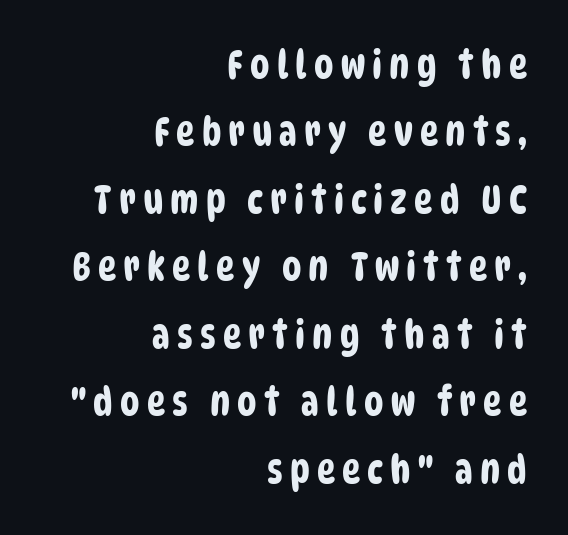
The image shows 39 px condensed sans-serif type; set right-aligned, line spacing 1.73x, not underlined; low stroke contrast and a large x-height.
